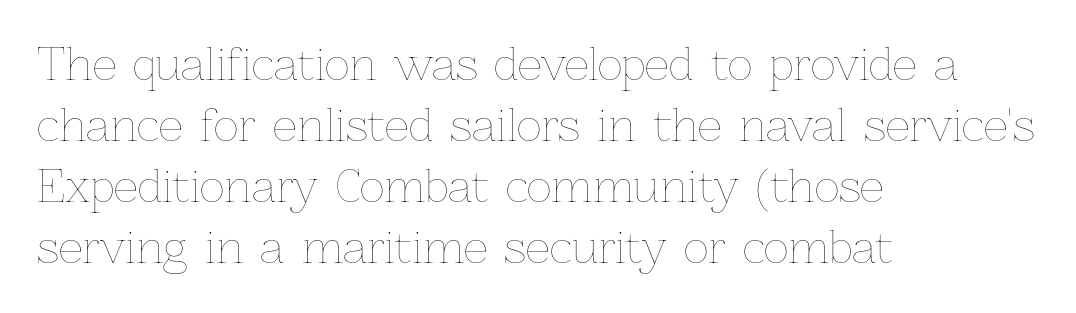
Q: Is the text bold? A: No.
Q: Is the text italic (slanted)? A: No, it is upright.
Q: Is the text underlined? A: No.
Q: How is the paragraph aligned? A: Left-aligned.
Q: Is the spacing between letters normal or unusually wide? A: Normal.
Q: Is the spacing between lines tight, normal or loose? A: Normal.
Q: Width (condensed, normal, or wide)? A: Normal.
Q: Stroke contrast? A: Low.
Q: x-height? A: Medium.
Q: Monospaced? A: No.
